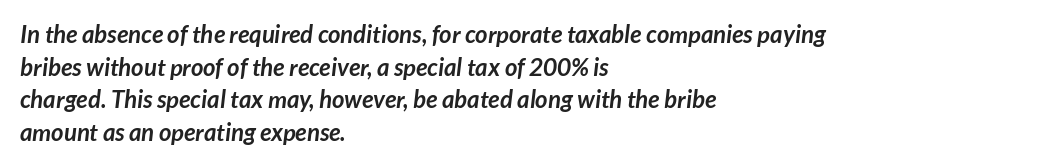
{"bold": "yes", "underline": "no", "align": "left", "line_spacing": "normal", "line_spacing_ratio": 1.36, "letter_spacing": "normal", "letter_spacing_em": 0.0, "glyph_px": 24}
